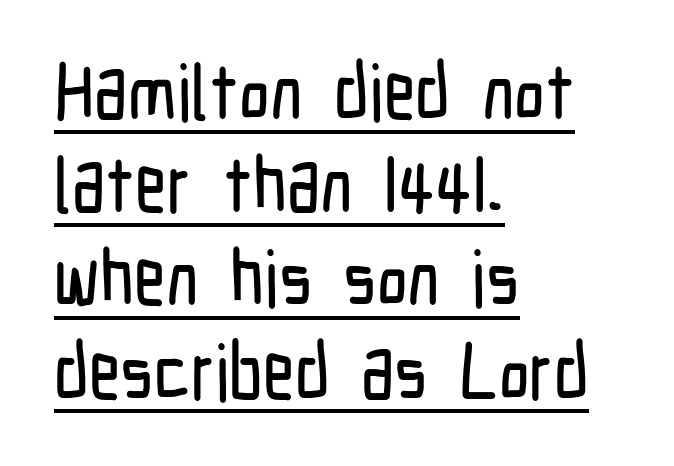
Looks like regular typesetting: each glyph gets only the width it needs. These lines stack with their left ends in a neat column. Is there an underline? Yes — a line sits under the letters. The letters stand straight up with perfectly vertical stems.
